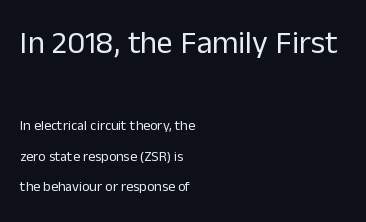
The image shows 32 px regular-weight sans-serif type, upright; set left-aligned, loose line spacing (2.18x), normal letter spacing, not underlined; the first (top) block is 2.29x larger; low stroke contrast and a medium x-height.
